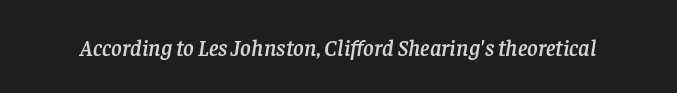
{"italic": "yes", "lean": "right", "slant_degrees": 8, "underline": "no", "letter_spacing": "normal", "letter_spacing_em": 0.0, "glyph_px": 23}
